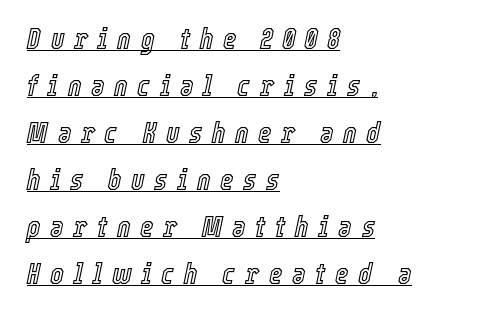
{"italic": "yes", "lean": "right", "slant_degrees": 12, "width": "condensed", "x_height": "medium", "monospaced": "no", "underline": "yes", "align": "left", "line_spacing": "normal", "line_spacing_ratio": 1.62, "letter_spacing": "wide", "letter_spacing_em": 0.33, "glyph_px": 29}
